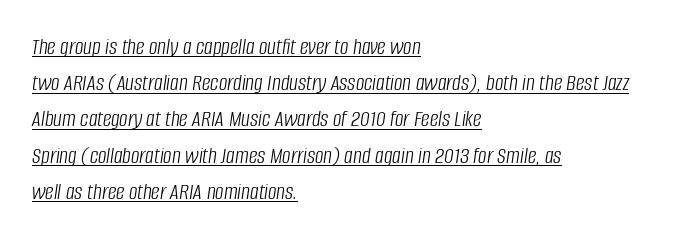
Each word holds together tightly as a unit, with standard inter-letter gaps. Descenders here cross a horizontal rule under the line. The rag falls on the right side of this text block. On a weight scale, this lands at 450 or below.
